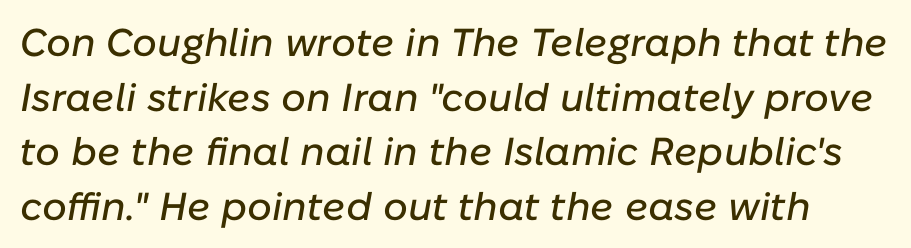
{"italic": "yes", "lean": "right", "slant_degrees": 10, "width": "normal", "stroke_contrast": "low", "x_height": "medium", "monospaced": "no", "underline": "no", "line_spacing": "normal", "line_spacing_ratio": 1.4, "letter_spacing": "normal", "letter_spacing_em": 0.0, "glyph_px": 39}
